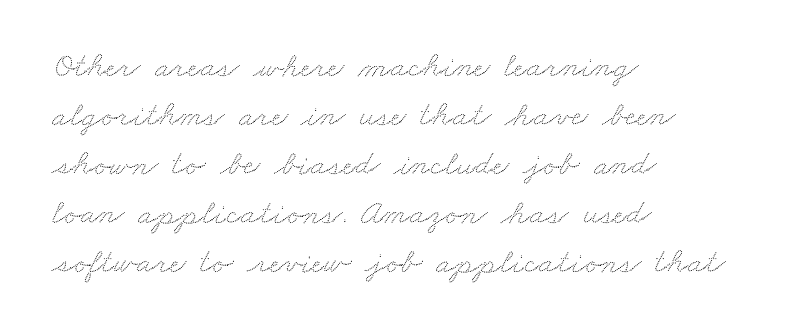
Letter spacing: default. Beneath every word, the page is bare. Rows of type keep a routine distance in the vertical direction. Proportional: the letters do not fall into vertical columns. Line starts are locked; line ends wander.
